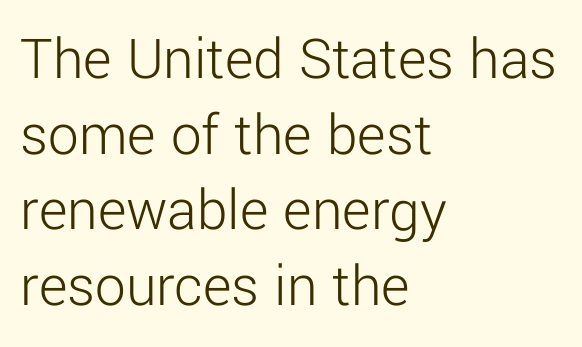
Q: Is the text bold? A: No.
Q: Is the text italic (slanted)? A: No, it is upright.
Q: Is the typeface a serif or a sans-serif typeface? A: Sans-serif.
Q: Is the text underlined? A: No.
Q: How is the paragraph aligned? A: Left-aligned.
Q: Is the spacing between letters normal or unusually wide? A: Normal.
Q: Width (condensed, normal, or wide)? A: Normal.
Q: Stroke contrast? A: Low.
Q: x-height? A: Medium.
Q: Monospaced? A: No.
